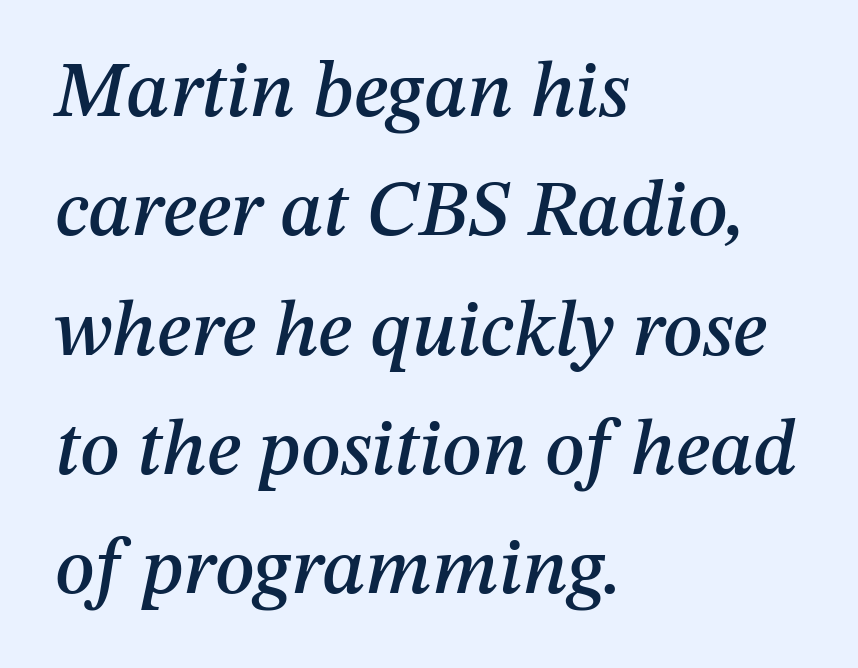
The passage shown leans; its letterforms are oblique. A student would call this left alignment; a typographer would say flush left, rag right. Only glyphs here, with clear space below each row. This sample has the flowing, uneven cadence of proportional lettering.
